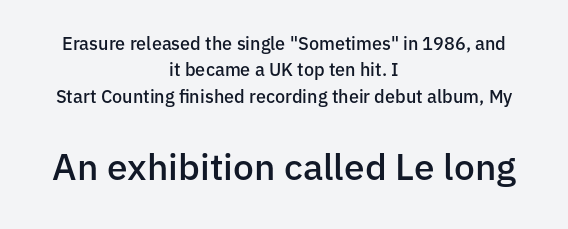
The image shows 37 px semibold sans-serif type, upright; set centered, normal line spacing (1.47x), normal letter spacing, not underlined; the second (bottom) block is 2.06x larger; low stroke contrast and a medium x-height.
